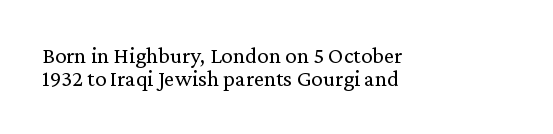
Is the type heavy? It reads as light-to-regular instead. Does extra space separate the letters? No, they use regular spacing. Characters remain perfectly vertical along every line. The strip under each line holds only bare page. You could barely slide anything between these rows. Reading down the block, your eye returns to a fixed left position each line.
